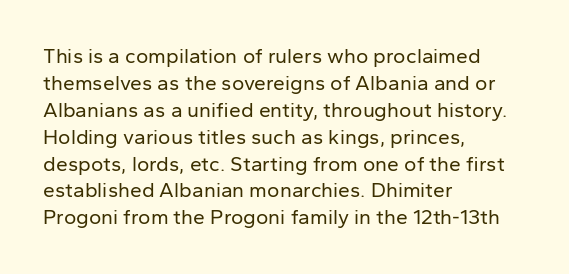
Q: Is the text bold? A: No.
Q: Is the text italic (slanted)? A: No, it is upright.
Q: Is the text underlined? A: No.
Q: How is the paragraph aligned? A: Left-aligned.
Q: Is the spacing between letters normal or unusually wide? A: Normal.
Q: Is the spacing between lines tight, normal or loose? A: Normal.
